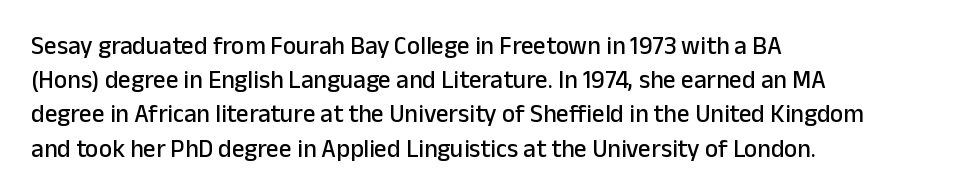
The image shows 25 px text type, upright; set left-aligned, normal line spacing (1.37x), normal letter spacing, not underlined.
